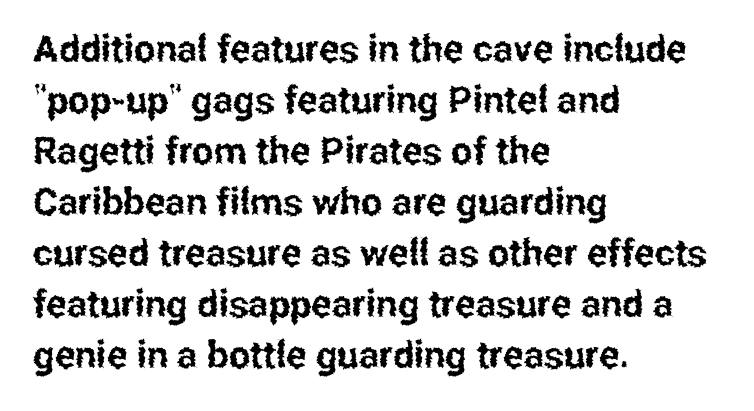
Q: Is the text italic (slanted)? A: No, it is upright.
Q: Is the typeface a serif or a sans-serif typeface? A: Sans-serif.
Q: Is the text underlined? A: No.
Q: How is the paragraph aligned? A: Left-aligned.
Q: Is the spacing between letters normal or unusually wide? A: Normal.
Q: Is the spacing between lines tight, normal or loose? A: Normal.
Q: Width (condensed, normal, or wide)? A: Condensed.
Q: Stroke contrast? A: Low.
Q: x-height? A: Medium.
Q: Monospaced? A: No.
